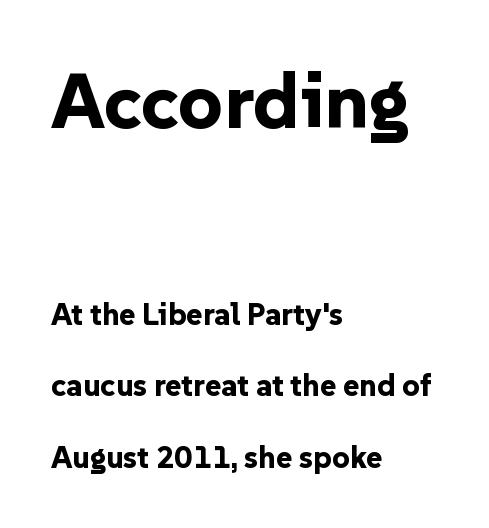
Q: Is the text bold? A: Yes.
Q: Is the text italic (slanted)? A: No, it is upright.
Q: Is the typeface a serif or a sans-serif typeface? A: Sans-serif.
Q: Is the text underlined? A: No.
Q: How is the paragraph aligned? A: Left-aligned.
Q: Is the spacing between letters normal or unusually wide? A: Normal.
Q: Is the spacing between lines tight, normal or loose? A: Loose.
Q: Which block of text is set in a larger size, the first (top) or the second (bottom)? A: The first (top) one.
Q: Width (condensed, normal, or wide)? A: Normal.
Q: Stroke contrast? A: Low.
Q: x-height? A: Medium.
Q: Monospaced? A: No.
